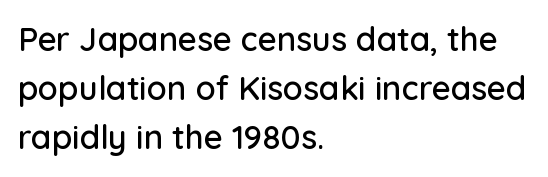
The image shows 33 px sans-serif type, upright; set left-aligned, normal line spacing (1.49x), normal letter spacing, not underlined; low stroke contrast and a medium x-height.
